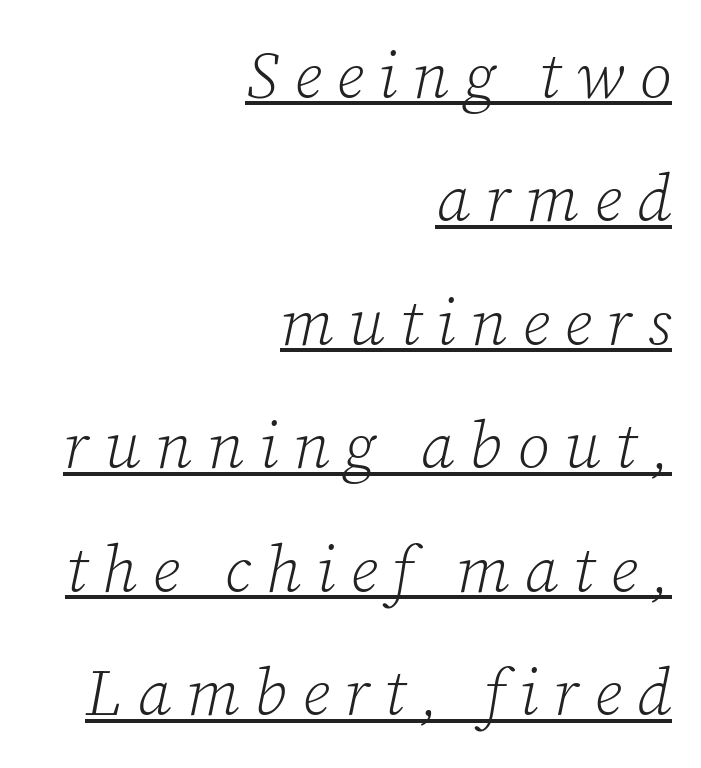
{"serif": "yes", "italic": "yes", "lean": "right", "slant_degrees": 12, "bold": "no", "weight": "light", "width": "normal", "stroke_contrast": "low", "x_height": "medium", "monospaced": "no", "underline": "yes", "align": "right", "line_spacing": "loose", "line_spacing_ratio": 1.9, "letter_spacing": "wide", "letter_spacing_em": 0.23, "glyph_px": 65}
